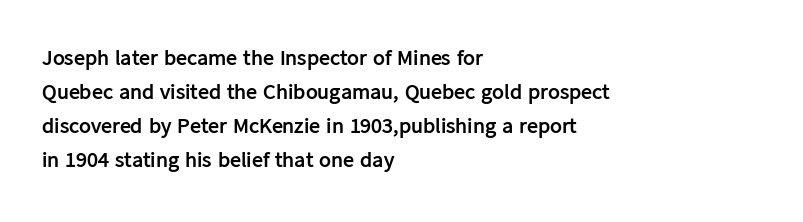
The image shows 22 px bold type, upright; set left-aligned, normal line spacing (1.55x), normal letter spacing, not underlined.
